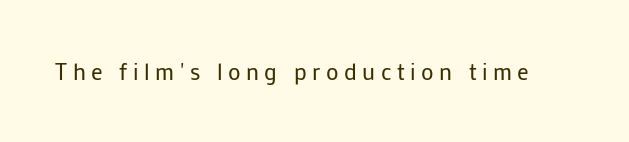
The image shows 23 px text type, upright; set unusually wide letter spacing (+0.24 em), not underlined.
